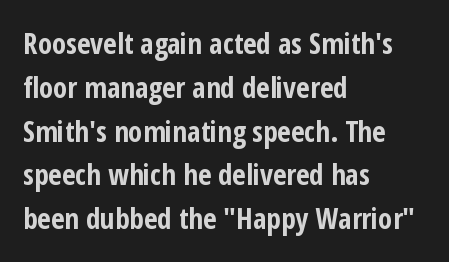
Q: Is the text bold? A: Yes.
Q: Is the text italic (slanted)? A: No, it is upright.
Q: Is the typeface a serif or a sans-serif typeface? A: Sans-serif.
Q: Is the text underlined? A: No.
Q: How is the paragraph aligned? A: Left-aligned.
Q: Is the spacing between letters normal or unusually wide? A: Normal.
Q: Is the spacing between lines tight, normal or loose? A: Normal.
Q: Width (condensed, normal, or wide)? A: Condensed.
Q: Stroke contrast? A: Low.
Q: x-height? A: Medium.
Q: Monospaced? A: No.
